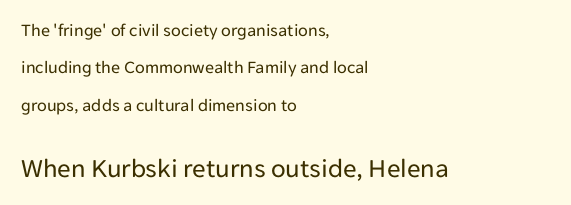
The image shows 27 px text type, upright; set left-aligned, loose line spacing (2.08x), normal letter spacing, not underlined; the second (bottom) block is 1.5x larger.
